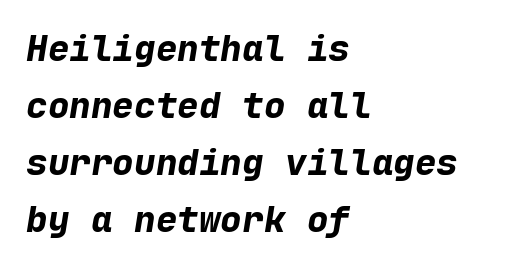
{"italic": "yes", "lean": "right", "slant_degrees": 9, "bold": "yes", "weight": "bold", "width": "normal", "stroke_contrast": "low", "x_height": "medium", "monospaced": "yes", "underline": "no", "align": "left", "line_spacing": "normal", "line_spacing_ratio": 1.58, "letter_spacing": "normal", "letter_spacing_em": 0.0, "glyph_px": 36}
